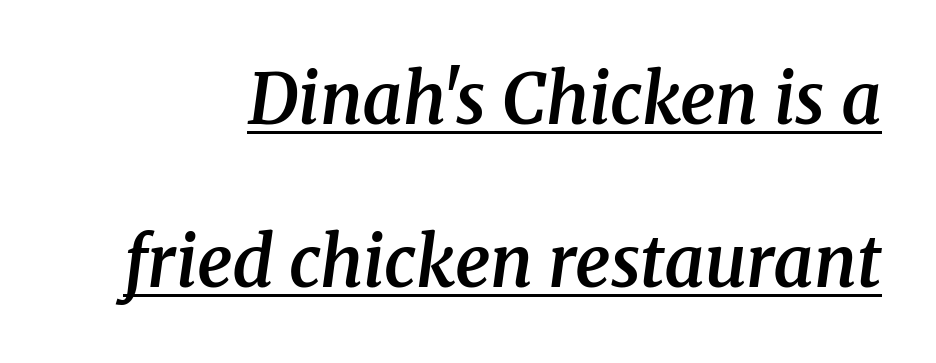
Q: Is the text bold? A: Semi-bold.
Q: Is the text italic (slanted)? A: Yes, it leans right by about 8 degrees.
Q: Is the typeface a serif or a sans-serif typeface? A: Serif.
Q: Is the text underlined? A: Yes.
Q: Is the spacing between letters normal or unusually wide? A: Normal.
Q: Is the spacing between lines tight, normal or loose? A: Loose.
Q: Width (condensed, normal, or wide)? A: Normal.
Q: Stroke contrast? A: Medium.
Q: x-height? A: Medium.
Q: Monospaced? A: No.
